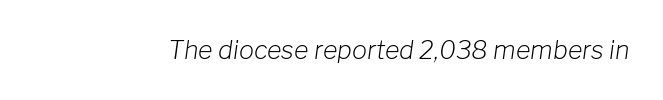
Stroke mass is kept to a normal reading level or below. Nothing unusual about the tracking: characters are spaced as the font intends. The lettering tilts uniformly, giving the passage an italic look. The specimen omits any rule beneath the text block's lines.
